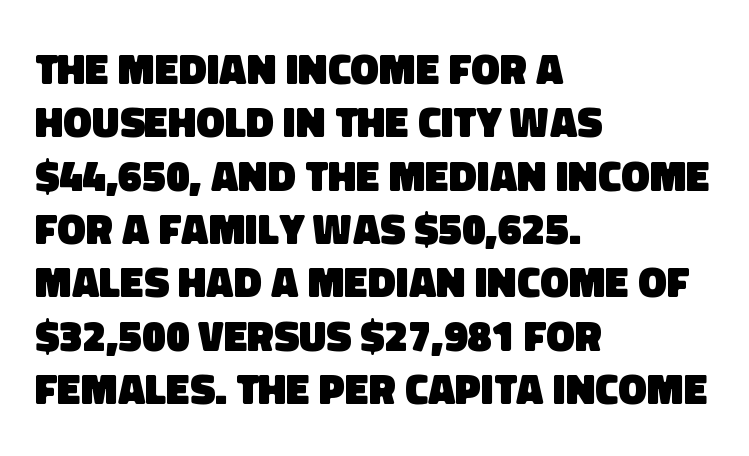
Weight: bold. Proportional: the letters do not fall into vertical columns. The string is rendered with underlining switched off. The passage shown is typeset with a sans-serif family. The compositor pushed each line to the left boundary.
